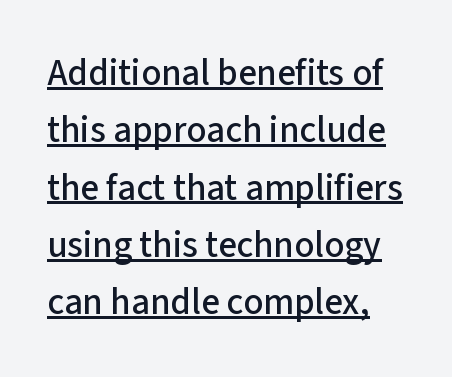
The image shows 37 px sans-serif type, upright; set normal line spacing (1.55x), normal letter spacing, underlined; low stroke contrast and a medium x-height.
